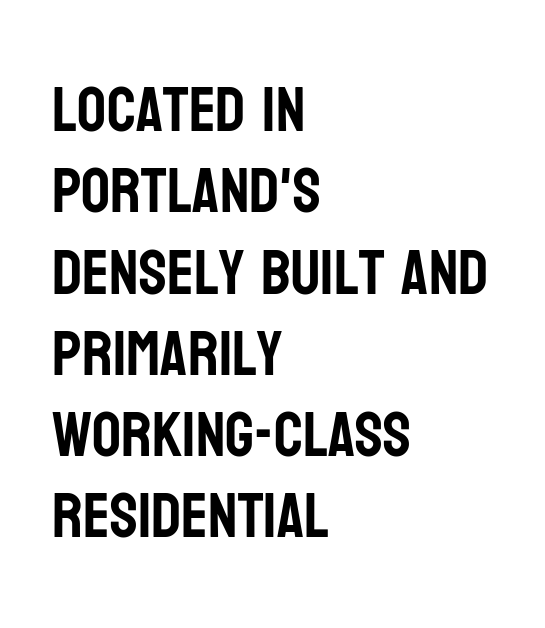
Q: Is the text italic (slanted)? A: No, it is upright.
Q: Is the typeface a serif or a sans-serif typeface? A: Sans-serif.
Q: Is the text underlined? A: No.
Q: How is the paragraph aligned? A: Left-aligned.
Q: Is the spacing between letters normal or unusually wide? A: Normal.
Q: Is the spacing between lines tight, normal or loose? A: Normal.
Q: Width (condensed, normal, or wide)? A: Condensed.
Q: Stroke contrast? A: Low.
Q: x-height? A: Large.
Q: Monospaced? A: No.
